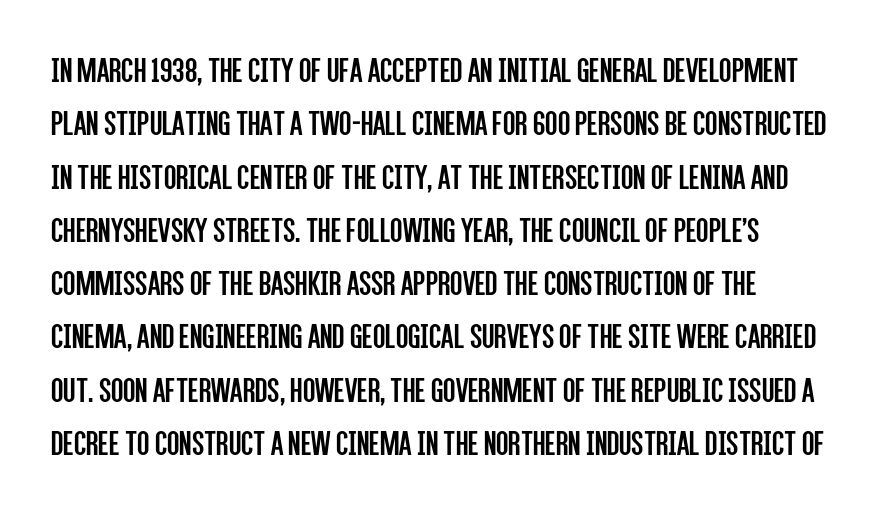
Vertical strokes here are truly vertical. Is this a heavy cut? Hardly; it is regular or lighter. A bare baseline throughout the passage. Typographically, this falls in the sans-serif category. Students, note that the glyphs here touch the page at normal intervals. This sample has the flowing, uneven cadence of proportional lettering.
